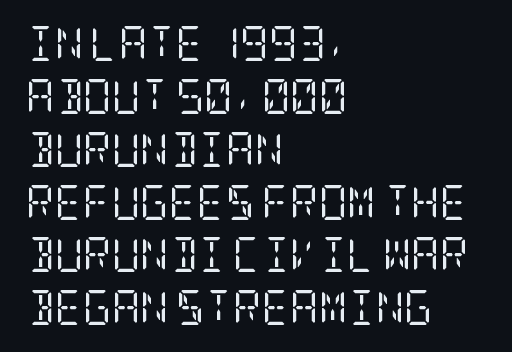
Q: Is the text bold? A: No.
Q: Is the text italic (slanted)? A: No, it is upright.
Q: Is the typeface a serif or a sans-serif typeface? A: Serif.
Q: Is the text underlined? A: No.
Q: How is the paragraph aligned? A: Left-aligned.
Q: Is the spacing between letters normal or unusually wide? A: Normal.
Q: Is the spacing between lines tight, normal or loose? A: Normal.
Q: Width (condensed, normal, or wide)? A: Condensed.
Q: Stroke contrast? A: Low.
Q: x-height? A: Large.
